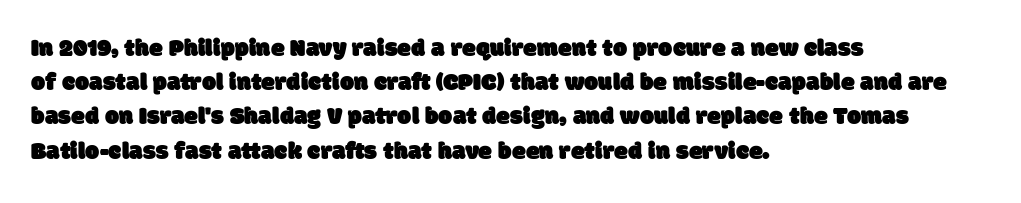
The paragraph has a hard left edge and a soft right edge. The glyphs are unaccompanied by any horizontal stroke below them. You could call the tracking neutral — neither tight nor loose. Vertical spacing — default.
